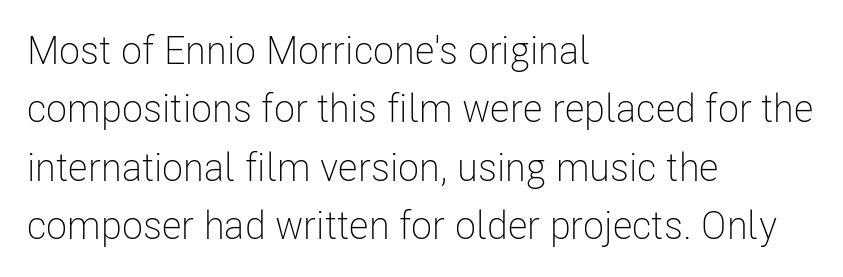
Q: Is the text bold? A: No.
Q: Is the text italic (slanted)? A: No, it is upright.
Q: Is the typeface a serif or a sans-serif typeface? A: Sans-serif.
Q: Is the text underlined? A: No.
Q: How is the paragraph aligned? A: Left-aligned.
Q: Is the spacing between letters normal or unusually wide? A: Normal.
Q: Is the spacing between lines tight, normal or loose? A: Normal.
Q: Width (condensed, normal, or wide)? A: Condensed.
Q: Stroke contrast? A: Low.
Q: x-height? A: Medium.
Q: Monospaced? A: No.
